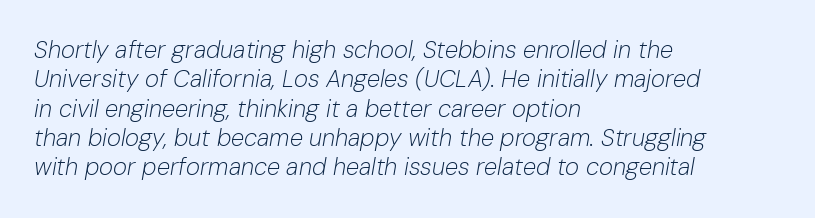
Alignment: flush left. Weight class: somewhere from thin through regular. Beneath every word, the page is bare. Compared with ordinary roman type, these characters are visibly tilted. The horizontal fit of the characters is conventional and even.
